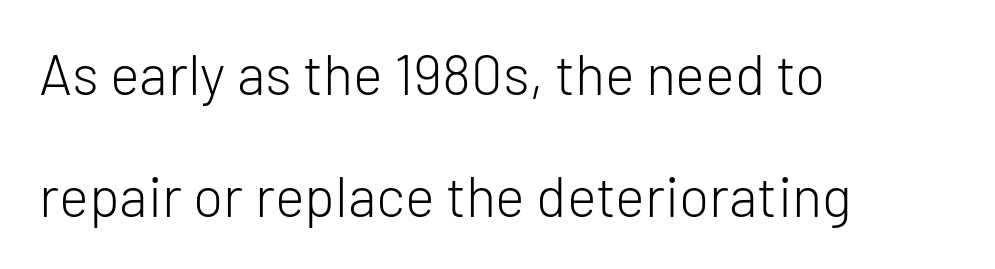
Q: Is the text bold? A: No.
Q: Is the text italic (slanted)? A: No, it is upright.
Q: Is the typeface a serif or a sans-serif typeface? A: Sans-serif.
Q: Is the text underlined? A: No.
Q: How is the paragraph aligned? A: Left-aligned.
Q: Is the spacing between letters normal or unusually wide? A: Normal.
Q: Is the spacing between lines tight, normal or loose? A: Loose.
Q: Width (condensed, normal, or wide)? A: Normal.
Q: Stroke contrast? A: Low.
Q: x-height? A: Medium.
Q: Monospaced? A: No.
